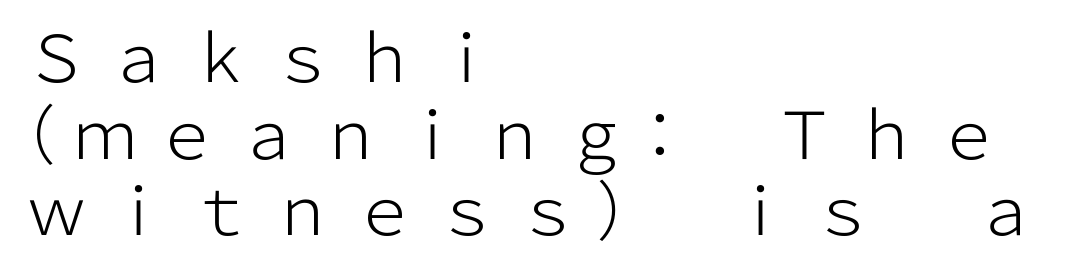
{"serif": "no", "italic": "no", "bold": "no", "weight": "light", "width": "normal", "stroke_contrast": "low", "x_height": "medium", "monospaced": "no", "underline": "no", "align": "left", "line_spacing_ratio": 1.18, "letter_spacing": "wide", "letter_spacing_em": 0.26, "glyph_px": 65}
